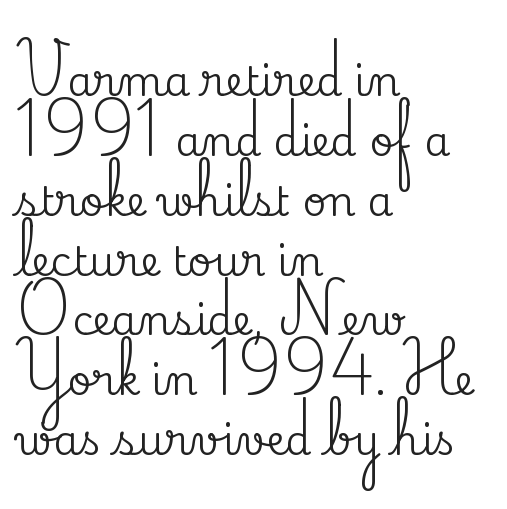
Q: Is the text italic (slanted)? A: No, it is upright.
Q: Is the typeface a serif or a sans-serif typeface? A: Serif.
Q: Is the text underlined? A: No.
Q: How is the paragraph aligned? A: Left-aligned.
Q: Is the spacing between letters normal or unusually wide? A: Normal.
Q: Is the spacing between lines tight, normal or loose? A: Normal.
Q: Width (condensed, normal, or wide)? A: Normal.
Q: Stroke contrast? A: Medium.
Q: x-height? A: Small.
Q: Monospaced? A: No.
